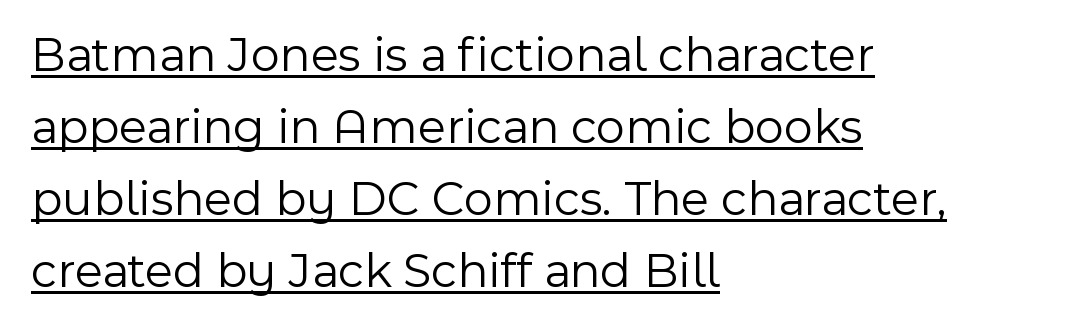
The image shows 50 px light sans-serif type, upright; set left-aligned, normal line spacing (1.44x), normal letter spacing, underlined; a medium x-height.
